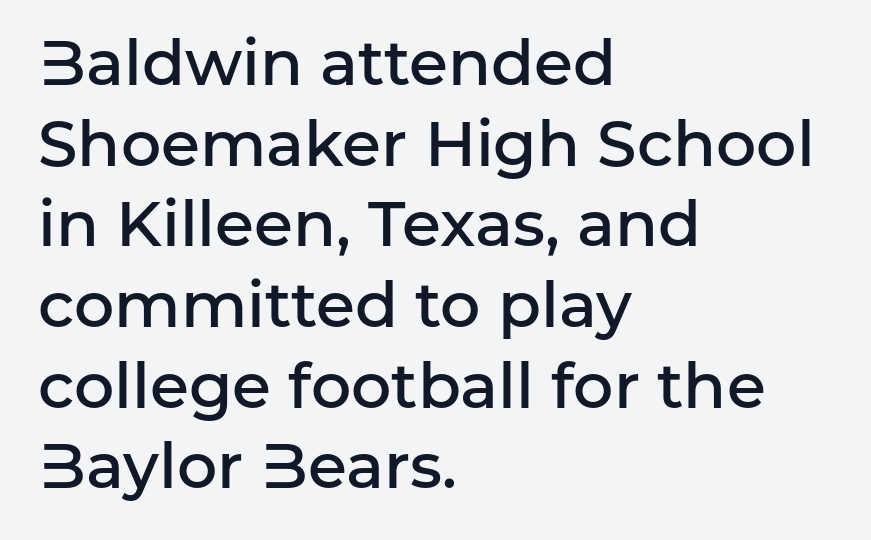
{"serif": "no", "italic": "no", "bold": "semi", "weight": "semibold", "width": "normal", "stroke_contrast": "low", "x_height": "medium", "monospaced": "no", "underline": "no", "align": "left", "line_spacing": "normal", "line_spacing_ratio": 1.28, "letter_spacing": "normal", "letter_spacing_em": 0.0, "glyph_px": 63}
